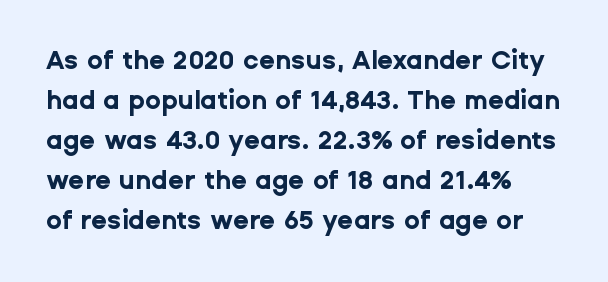
{"italic": "no", "bold": "yes", "underline": "no", "line_spacing": "normal", "line_spacing_ratio": 1.54, "letter_spacing": "normal", "letter_spacing_em": 0.0, "glyph_px": 26}
